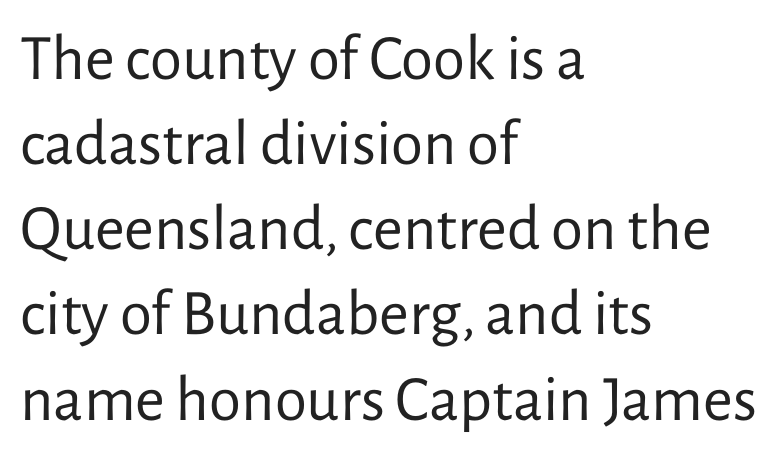
Q: Is the text bold? A: No.
Q: Is the text italic (slanted)? A: No, it is upright.
Q: Is the typeface a serif or a sans-serif typeface? A: Sans-serif.
Q: Is the text underlined? A: No.
Q: How is the paragraph aligned? A: Left-aligned.
Q: Is the spacing between letters normal or unusually wide? A: Normal.
Q: Is the spacing between lines tight, normal or loose? A: Normal.
Q: Width (condensed, normal, or wide)? A: Normal.
Q: Stroke contrast? A: Low.
Q: x-height? A: Medium.
Q: Monospaced? A: No.
